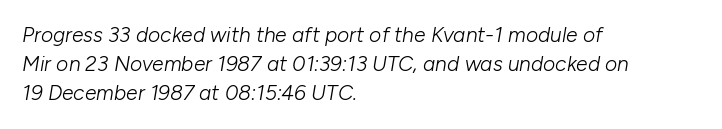
The image shows 21 px text type, italic (leaning right); set left-aligned, normal line spacing (1.39x), normal letter spacing, not underlined.
